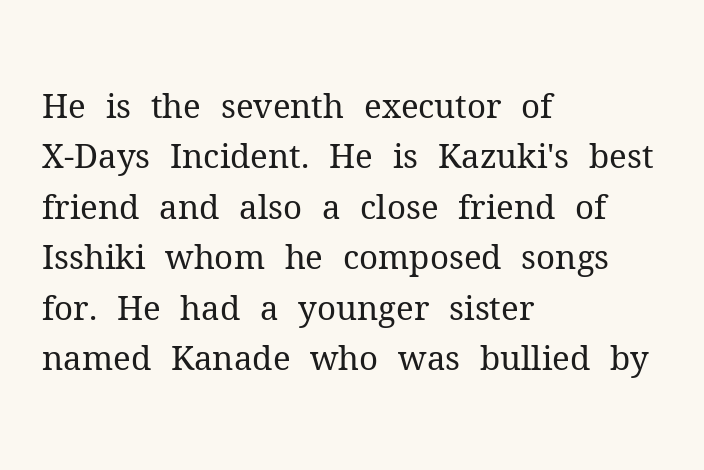
Q: Is the text bold? A: No.
Q: Is the text italic (slanted)? A: No, it is upright.
Q: Is the typeface a serif or a sans-serif typeface? A: Serif.
Q: Is the text underlined? A: No.
Q: How is the paragraph aligned? A: Left-aligned.
Q: Is the spacing between letters normal or unusually wide? A: Normal.
Q: Is the spacing between lines tight, normal or loose? A: Normal.
Q: Width (condensed, normal, or wide)? A: Normal.
Q: Stroke contrast? A: Medium.
Q: x-height? A: Medium.
Q: Monospaced? A: No.
